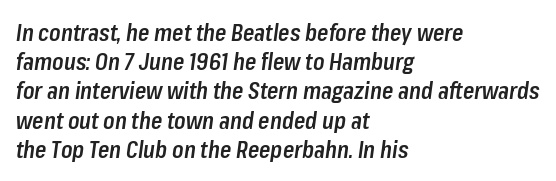
Q: Is the text bold? A: Semi-bold.
Q: Is the text italic (slanted)? A: Yes, it leans right by about 8 degrees.
Q: Is the text underlined? A: No.
Q: How is the paragraph aligned? A: Left-aligned.
Q: Is the spacing between letters normal or unusually wide? A: Normal.
Q: Is the spacing between lines tight, normal or loose? A: Normal.
